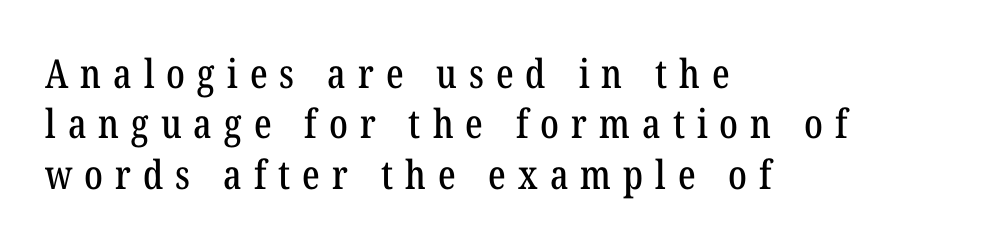
In terms of posture, this sample is upright. These lines are rendered in a variable-pitch font. The font family rendered here belongs to the serif group. What stands out about the letter spacing? Its width — letters are far apart. Whoever set this chose a conventional vertical rhythm.
